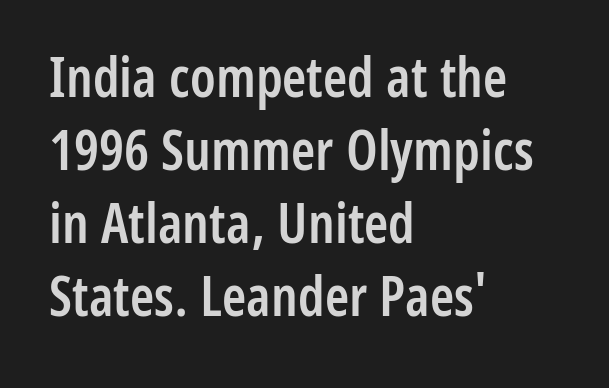
Q: Is the text bold? A: Semi-bold.
Q: Is the text italic (slanted)? A: No, it is upright.
Q: Is the typeface a serif or a sans-serif typeface? A: Sans-serif.
Q: Is the text underlined? A: No.
Q: How is the paragraph aligned? A: Left-aligned.
Q: Is the spacing between letters normal or unusually wide? A: Normal.
Q: Is the spacing between lines tight, normal or loose? A: Normal.
Q: Width (condensed, normal, or wide)? A: Condensed.
Q: Stroke contrast? A: Low.
Q: x-height? A: Medium.
Q: Monospaced? A: No.
